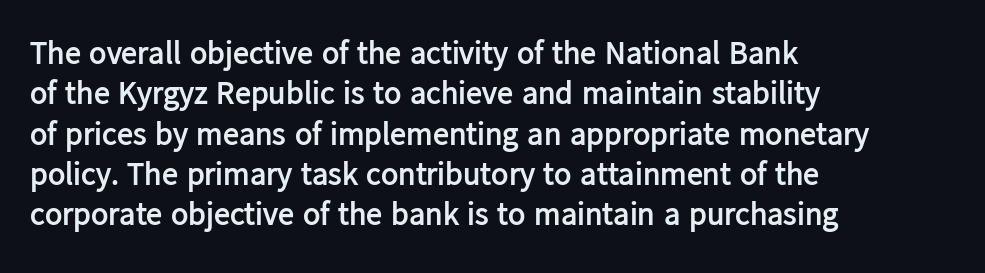
Q: Is the text bold? A: Yes.
Q: Is the text italic (slanted)? A: No, it is upright.
Q: Is the typeface a serif or a sans-serif typeface? A: Sans-serif.
Q: Is the text underlined? A: No.
Q: How is the paragraph aligned? A: Left-aligned.
Q: Is the spacing between letters normal or unusually wide? A: Normal.
Q: Is the spacing between lines tight, normal or loose? A: Normal.
Q: Width (condensed, normal, or wide)? A: Normal.
Q: Stroke contrast? A: Low.
Q: x-height? A: Medium.
Q: Monospaced? A: No.
